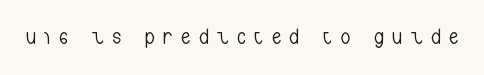
{"italic": "no", "bold": "no", "underline": "no", "letter_spacing": "wide", "letter_spacing_em": 0.38, "glyph_px": 23}
